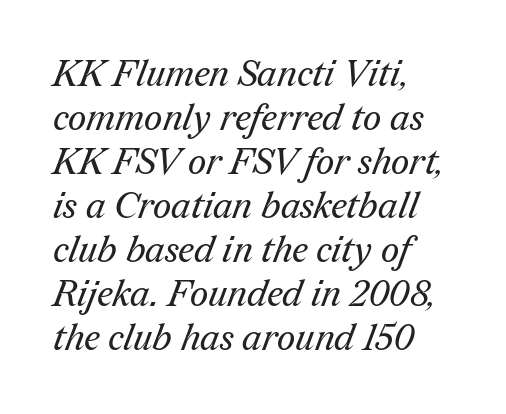
The image shows 36 px regular-weight serif type; set left-aligned, line spacing 1.22x, normal letter spacing, not underlined; medium stroke contrast and a medium x-height.
